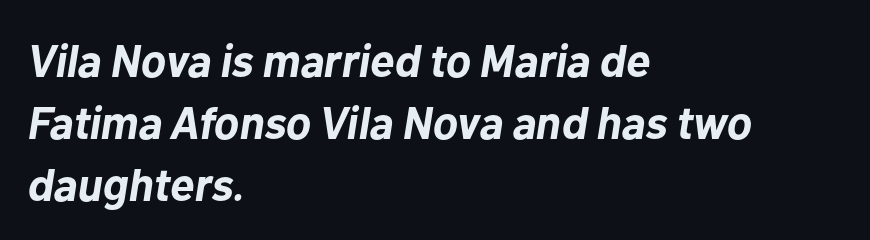
Q: Is the text bold? A: Yes.
Q: Is the text italic (slanted)? A: Yes, it leans right by about 10 degrees.
Q: Is the text underlined? A: No.
Q: How is the paragraph aligned? A: Left-aligned.
Q: Is the spacing between letters normal or unusually wide? A: Normal.
Q: Is the spacing between lines tight, normal or loose? A: Normal.
Q: Width (condensed, normal, or wide)? A: Normal.
Q: Stroke contrast? A: Low.
Q: x-height? A: Medium.
Q: Monospaced? A: No.
